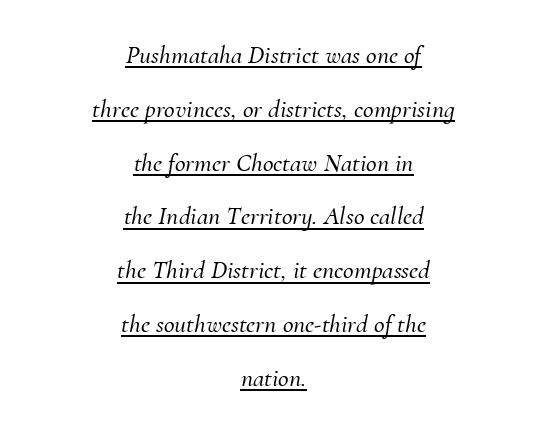
Baseline-to-baseline distance is far greater than the letter height. The setting favours the middle, as headings and verse often do. Yep, that's italic — everything's leaning. There is no visible air inserted between adjacent glyphs. Underlined type.
